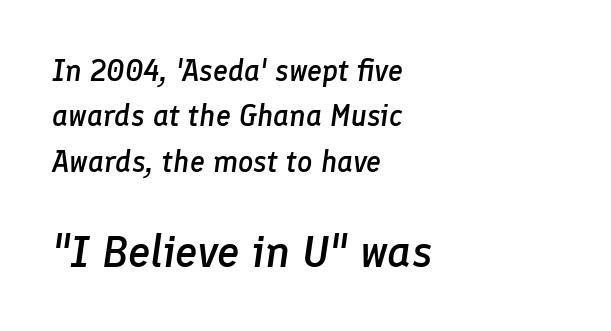
Q: Is the text bold? A: Semi-bold.
Q: Is the text italic (slanted)? A: Yes, it leans right by about 8 degrees.
Q: Is the text underlined? A: No.
Q: How is the paragraph aligned? A: Left-aligned.
Q: Is the spacing between letters normal or unusually wide? A: Normal.
Q: Is the spacing between lines tight, normal or loose? A: Normal.
Q: Which block of text is set in a larger size, the first (top) or the second (bottom)? A: The second (bottom) one.
Q: Width (condensed, normal, or wide)? A: Normal.
Q: Stroke contrast? A: Low.
Q: x-height? A: Medium.
Q: Monospaced? A: No.
